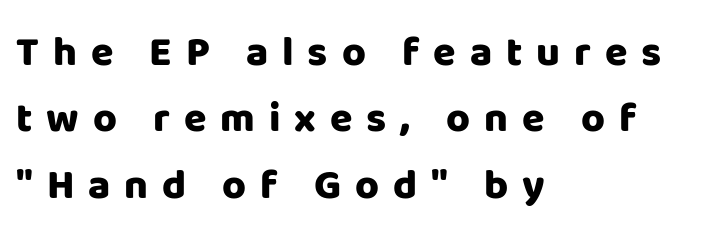
{"serif": "no", "italic": "no", "bold": "yes", "weight": "heavy", "width": "normal", "stroke_contrast": "low", "x_height": "large", "monospaced": "no", "underline": "no", "align": "left", "line_spacing": "normal", "line_spacing_ratio": 1.62, "letter_spacing": "wide", "letter_spacing_em": 0.34, "glyph_px": 41}
